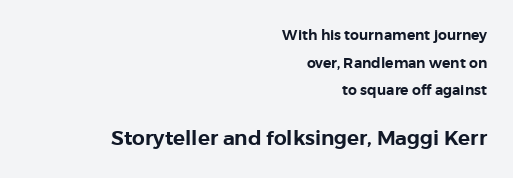
The image shows 20 px text type, upright; set right-aligned, loose line spacing (1.98x), normal letter spacing, not underlined; the second (bottom) block is 1.43x larger.
